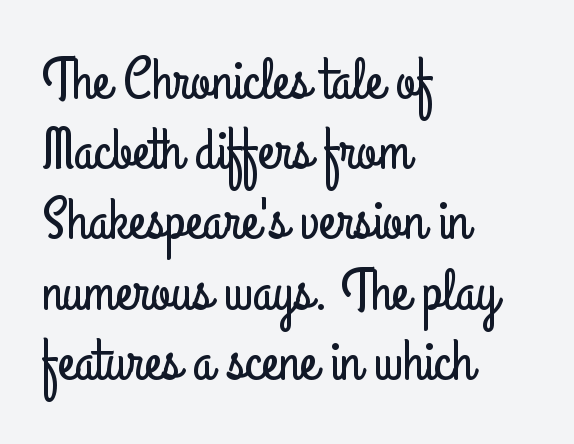
The image shows 58 px condensed sans-serif type; set left-aligned, line spacing 1.21x, normal letter spacing, not underlined; low stroke contrast and a small x-height.
